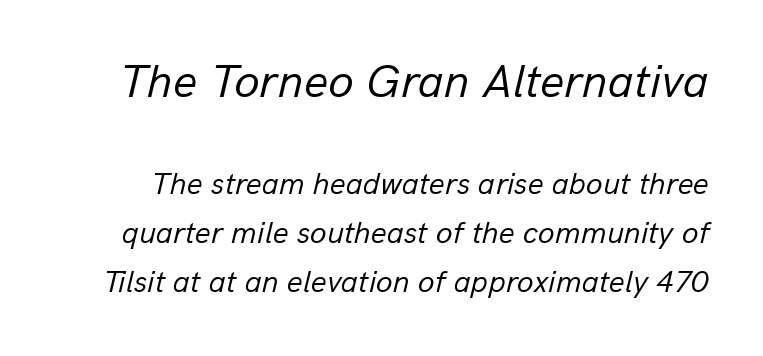
The image shows 47 px regular-weight type, italic (leaning right); set normal line spacing (1.58x), normal letter spacing, not underlined; the first (top) block is 1.52x larger; low stroke contrast and a medium x-height.
